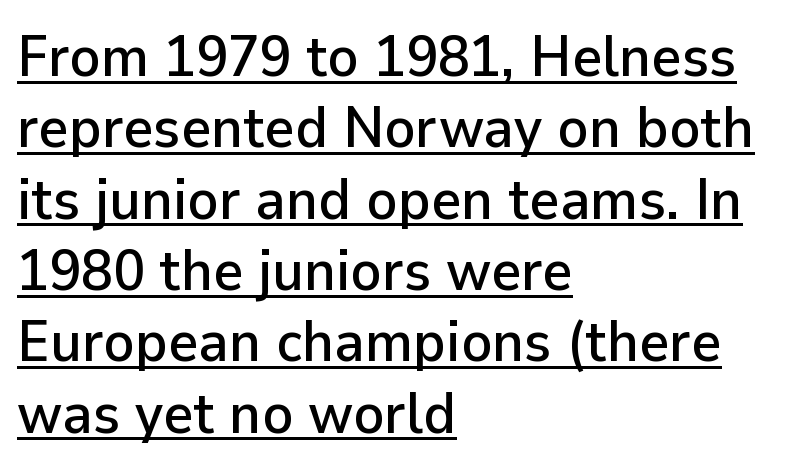
This is sans-serif lettering, the kind often seen on screens and signage. Line beginnings align vertically; line endings do not. What stands out about the letter spacing? Nothing — it is the standard amount. The words here are underlined.
